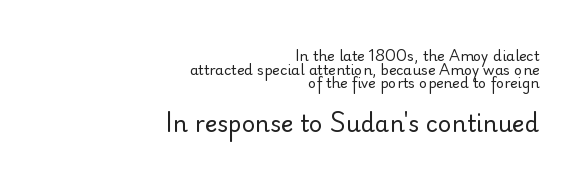
The image shows 23 px text type, upright; set right-aligned, tight line spacing (0.97x), normal letter spacing, not underlined; the second (bottom) block is 1.64x larger.
